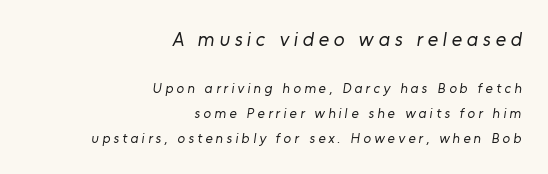
{"bold": "no", "underline": "no", "align": "right", "line_spacing_ratio": 1.79, "letter_spacing": "wide", "letter_spacing_em": 0.23, "larger_block": "first", "size_ratio": 1.43, "glyph_px": 20}
